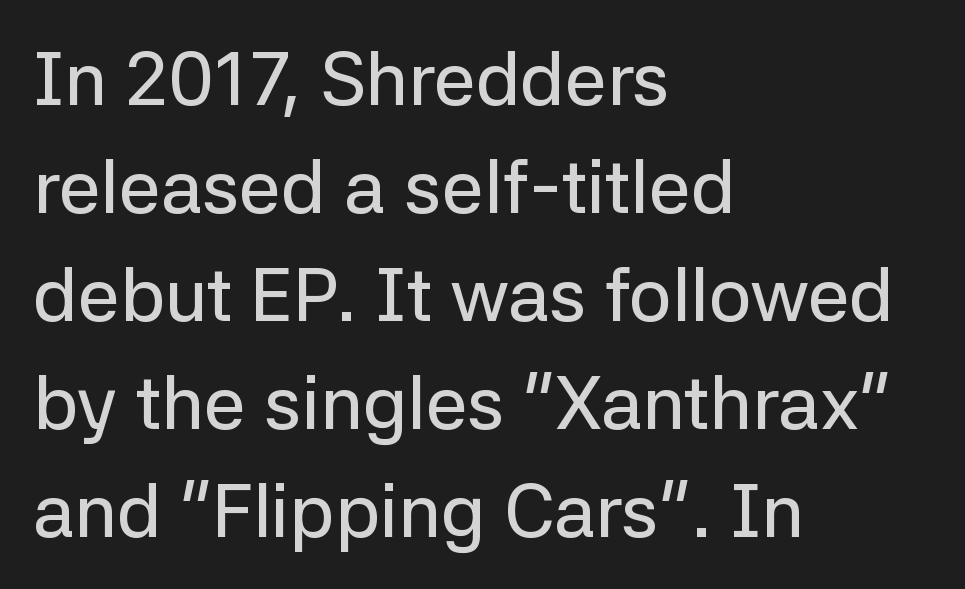
No feet cap the strokes, marking this as sans-serif type. The typography opts for an upright posture over an oblique one. The passage shown has conventional tracking throughout. One glance says typical: line gaps are just what's usual.
